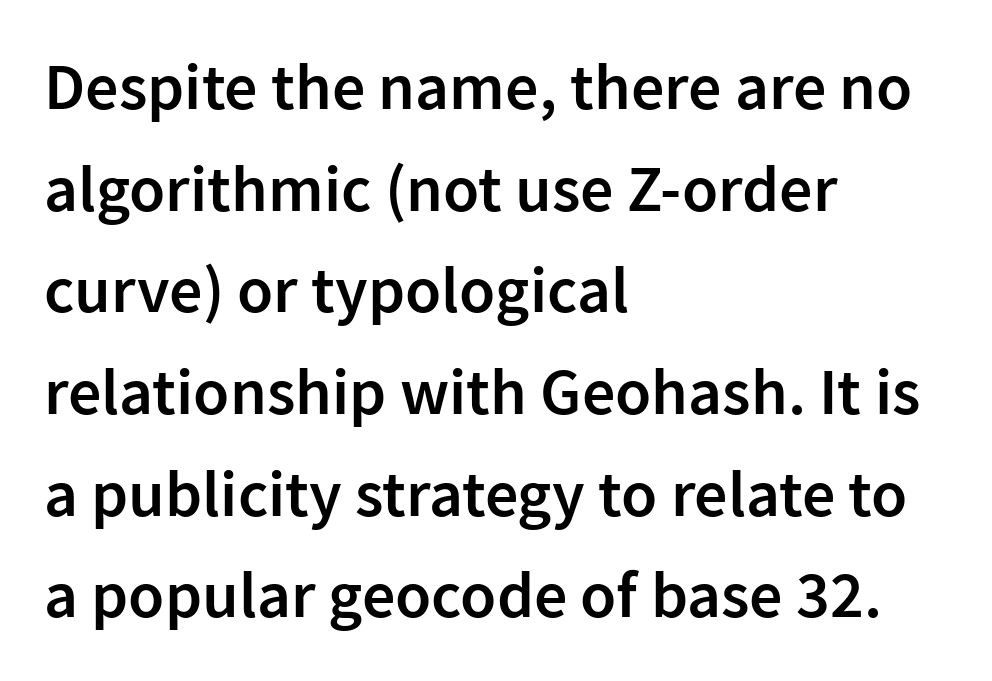
{"serif": "no", "italic": "no", "bold": "semi", "weight": "semibold", "width": "normal", "stroke_contrast": "low", "x_height": "medium", "monospaced": "no", "underline": "no", "align": "left", "line_spacing": "normal", "line_spacing_ratio": 1.54, "letter_spacing": "normal", "letter_spacing_em": 0.0, "glyph_px": 66}
